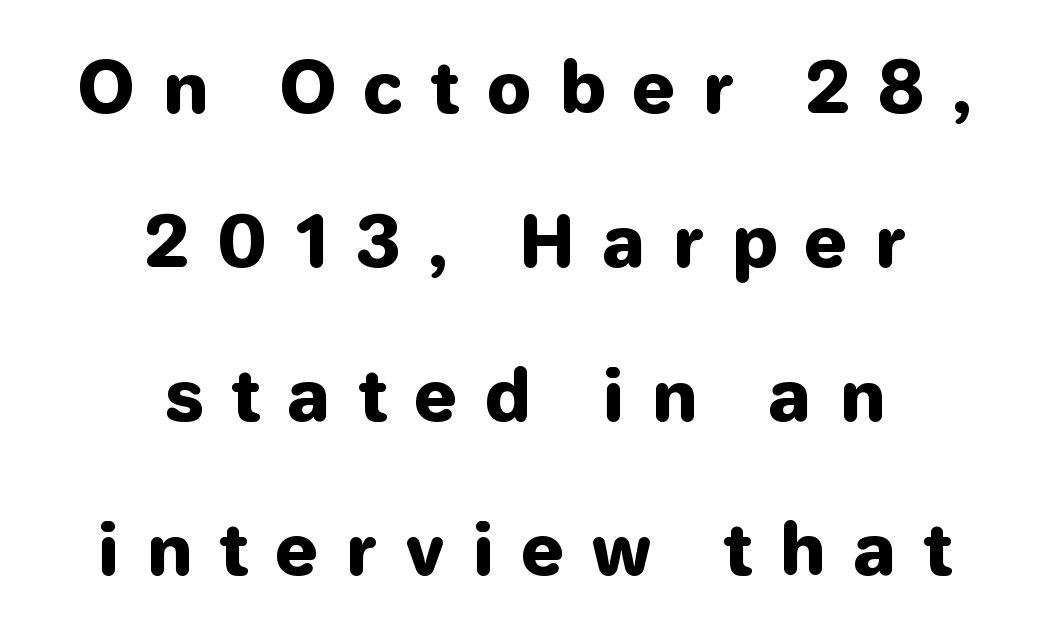
The image shows 70 px heavy sans-serif type, upright; set centered, loose line spacing (2.2x), unusually wide letter spacing (+0.38 em), not underlined; low stroke contrast and a medium x-height.
